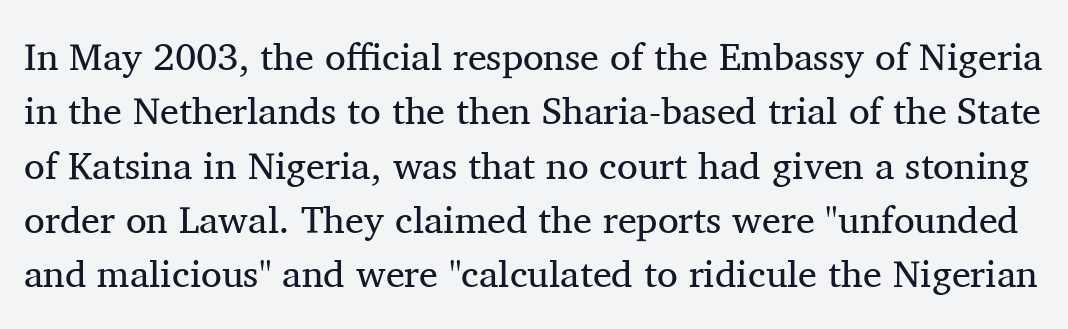
The letters advance in unequal steps, a hallmark of proportional type. This sample uses a serif face. No chunkiness to these letters — they're not bold. Line spacing here is normal. It's the straight-up-and-down kind of type.
